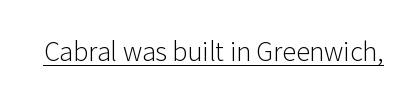
Q: Is the text bold? A: No.
Q: Is the text italic (slanted)? A: No, it is upright.
Q: Is the typeface a serif or a sans-serif typeface? A: Sans-serif.
Q: Is the text underlined? A: Yes.
Q: Is the spacing between letters normal or unusually wide? A: Normal.
Q: Width (condensed, normal, or wide)? A: Normal.
Q: Stroke contrast? A: Low.
Q: x-height? A: Medium.
Q: Monospaced? A: No.
